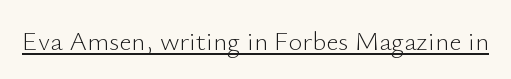
Q: Is the text bold? A: No.
Q: Is the text italic (slanted)? A: No, it is upright.
Q: Is the text underlined? A: Yes.
Q: Is the spacing between letters normal or unusually wide? A: Normal.
